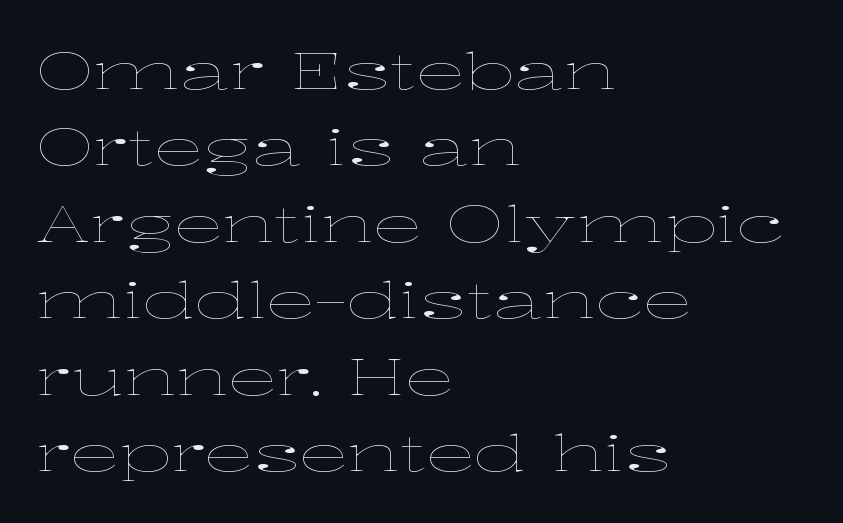
The image shows 50 px thin, wide type, upright; set left-aligned, normal line spacing (1.53x), normal letter spacing, not underlined; low stroke contrast and a medium x-height.
